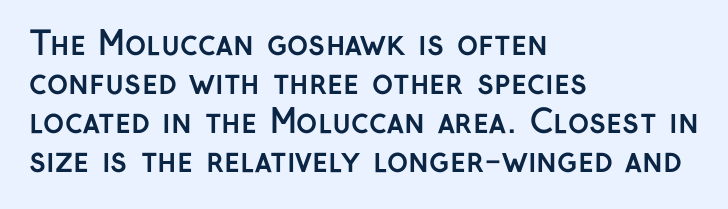
{"serif": "no", "italic": "no", "bold": "yes", "weight": "semibold", "width": "normal", "stroke_contrast": "low", "x_height": "medium", "monospaced": "no", "underline": "no", "align": "left", "line_spacing_ratio": 1.22, "letter_spacing": "normal", "letter_spacing_em": 0.0, "glyph_px": 32}
